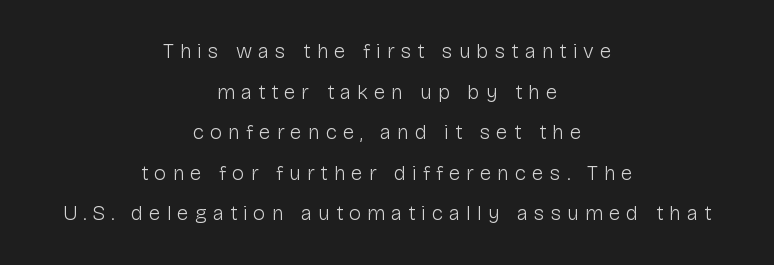
The image shows 21 px text type, upright; set centered, loose line spacing (1.93x), unusually wide letter spacing (+0.28 em), not underlined.
